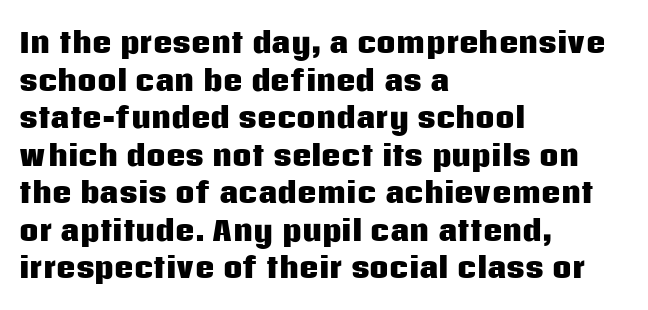
Q: Is the text bold? A: Yes.
Q: Is the text italic (slanted)? A: No, it is upright.
Q: Is the text underlined? A: No.
Q: How is the paragraph aligned? A: Left-aligned.
Q: Is the spacing between letters normal or unusually wide? A: Normal.
Q: Is the spacing between lines tight, normal or loose? A: Normal.
